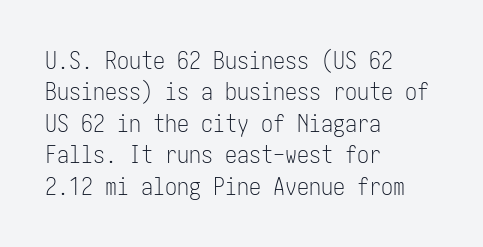
What stands out about the letter spacing? Nothing — it is the standard amount. Unmarked baselines from the first word to the last. The rendering anchors every line to the left-hand side. Regarding leading, the lines here are spaced in the standard way. Compared with a typical body face, this is equally light or lighter still. In terms of posture, this sample is upright.
